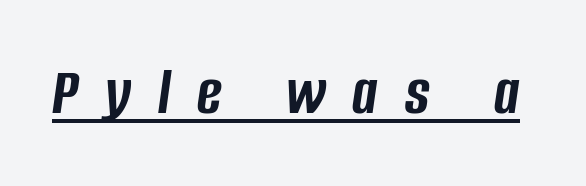
{"italic": "yes", "lean": "right", "slant_degrees": 8, "bold": "yes", "weight": "semibold", "width": "condensed", "stroke_contrast": "low", "x_height": "large", "monospaced": "no", "underline": "yes", "letter_spacing": "wide", "letter_spacing_em": 0.4, "glyph_px": 67}
